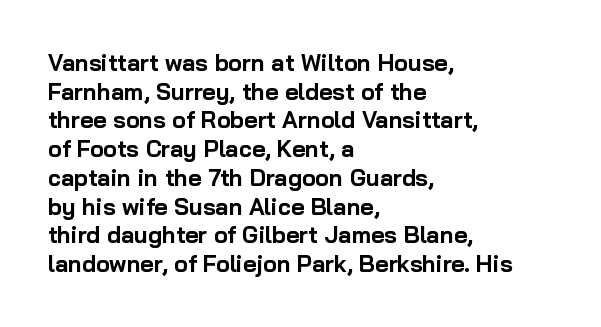
Q: Is the text bold? A: Yes.
Q: Is the text italic (slanted)? A: No, it is upright.
Q: Is the text underlined? A: No.
Q: How is the paragraph aligned? A: Left-aligned.
Q: Is the spacing between letters normal or unusually wide? A: Normal.
Q: Is the spacing between lines tight, normal or loose? A: Normal.
